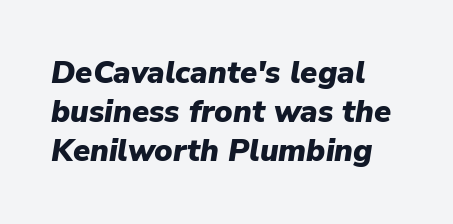
Q: Is the text bold? A: Yes.
Q: Is the text italic (slanted)? A: Yes, it leans right by about 9 degrees.
Q: Is the text underlined? A: No.
Q: How is the paragraph aligned? A: Left-aligned.
Q: Is the spacing between letters normal or unusually wide? A: Normal.
Q: Is the spacing between lines tight, normal or loose? A: Normal.
Q: Width (condensed, normal, or wide)? A: Normal.
Q: Stroke contrast? A: Low.
Q: x-height? A: Medium.
Q: Monospaced? A: No.
